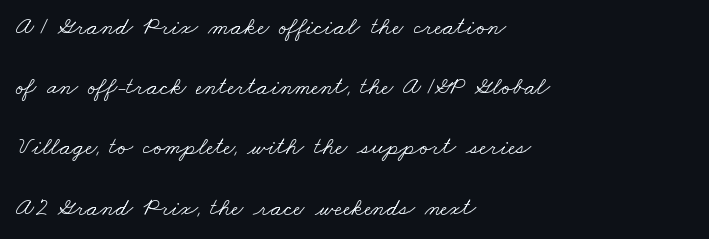
Q: Is the text bold? A: No.
Q: Is the text underlined? A: No.
Q: How is the paragraph aligned? A: Left-aligned.
Q: Is the spacing between letters normal or unusually wide? A: Normal.
Q: Is the spacing between lines tight, normal or loose? A: Loose.
